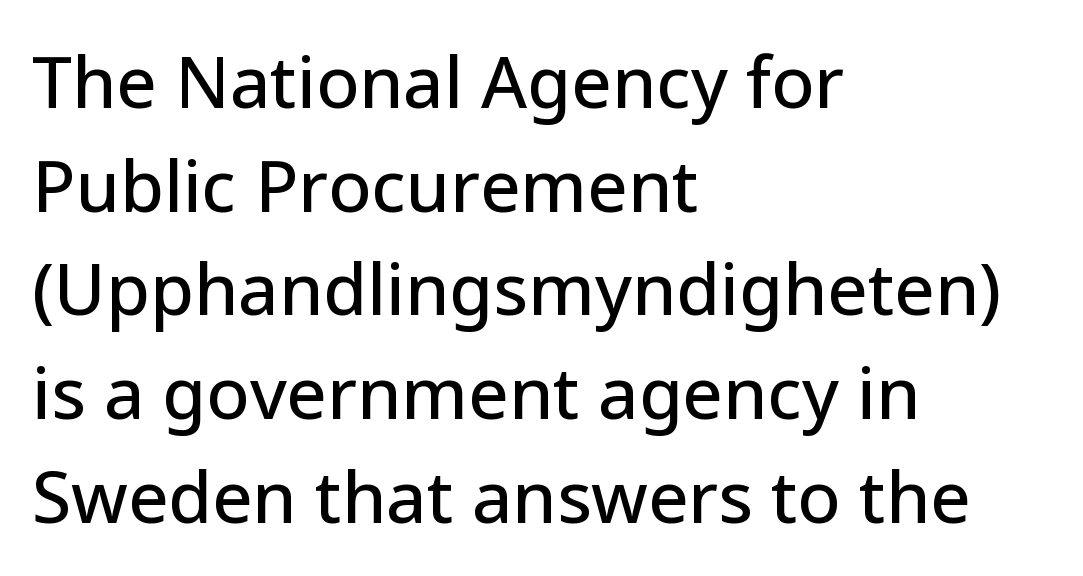
{"serif": "no", "italic": "no", "width": "normal", "stroke_contrast": "low", "x_height": "medium", "monospaced": "no", "underline": "no", "align": "left", "line_spacing": "normal", "line_spacing_ratio": 1.46, "letter_spacing": "normal", "letter_spacing_em": 0.0, "glyph_px": 71}
